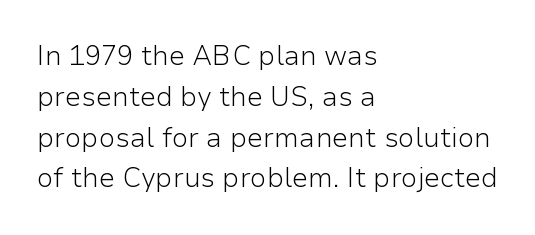
Q: Is the text bold? A: No.
Q: Is the text italic (slanted)? A: No, it is upright.
Q: Is the text underlined? A: No.
Q: How is the paragraph aligned? A: Left-aligned.
Q: Is the spacing between letters normal or unusually wide? A: Normal.
Q: Is the spacing between lines tight, normal or loose? A: Normal.
